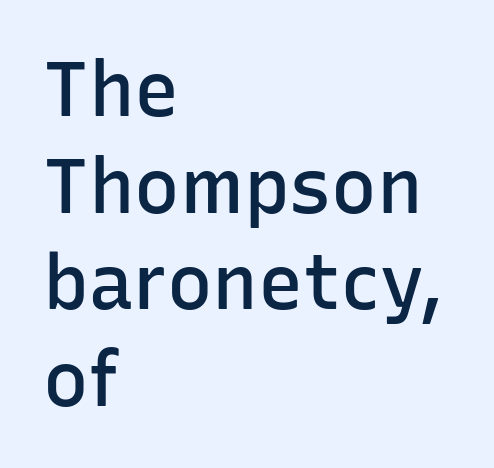
{"serif": "no", "italic": "no", "bold": "semi", "weight": "semibold", "width": "normal", "stroke_contrast": "low", "x_height": "medium", "monospaced": "no", "underline": "no", "align": "left", "line_spacing": "normal", "line_spacing_ratio": 1.27, "letter_spacing": "normal", "letter_spacing_em": 0.0, "glyph_px": 76}
